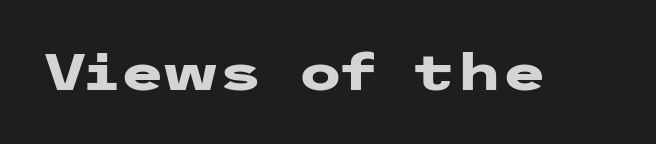
{"serif": "no", "italic": "no", "bold": "yes", "weight": "heavy", "width": "wide", "stroke_contrast": "low", "x_height": "medium", "underline": "no", "letter_spacing": "normal", "letter_spacing_em": 0.0, "glyph_px": 51}
